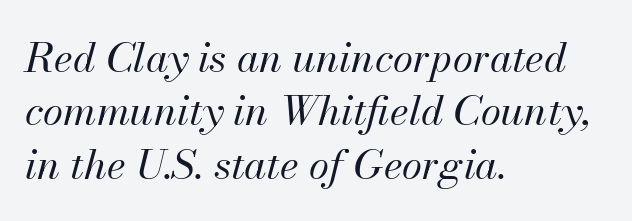
Q: Is the text bold? A: No.
Q: Is the text italic (slanted)? A: Yes, it leans right by about 13 degrees.
Q: Is the text underlined? A: No.
Q: How is the paragraph aligned? A: Left-aligned.
Q: Is the spacing between letters normal or unusually wide? A: Normal.
Q: Is the spacing between lines tight, normal or loose? A: Normal.
Q: Width (condensed, normal, or wide)? A: Normal.
Q: Stroke contrast? A: Medium.
Q: x-height? A: Small.
Q: Monospaced? A: No.
